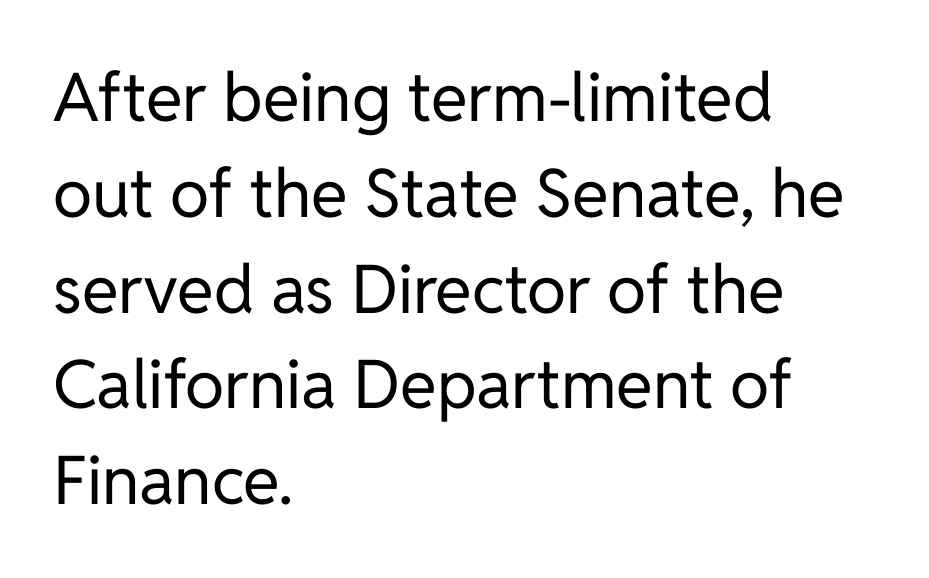
The image shows 67 px regular-weight sans-serif type, upright; set left-aligned, normal line spacing (1.43x), normal letter spacing, not underlined; low stroke contrast and a medium x-height.
